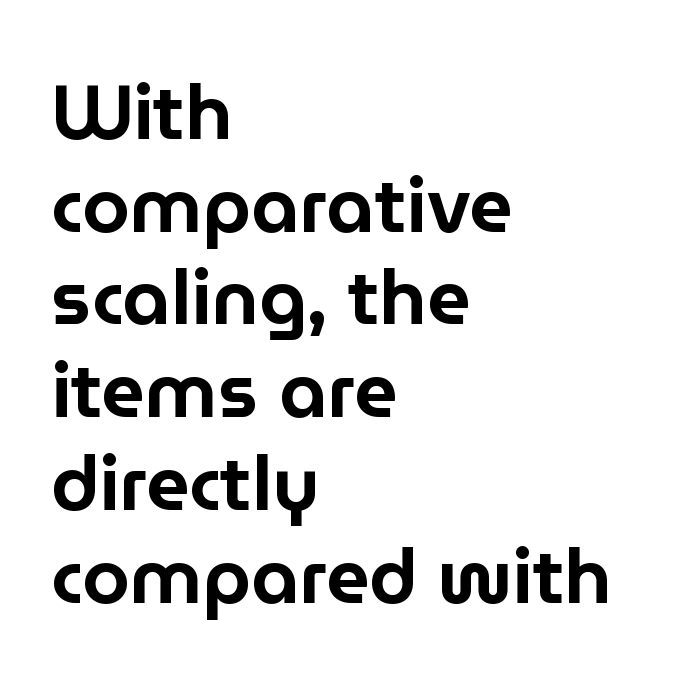
Q: Is the text italic (slanted)? A: No, it is upright.
Q: Is the typeface a serif or a sans-serif typeface? A: Sans-serif.
Q: Is the text underlined? A: No.
Q: How is the paragraph aligned? A: Left-aligned.
Q: Is the spacing between letters normal or unusually wide? A: Normal.
Q: Width (condensed, normal, or wide)? A: Normal.
Q: Stroke contrast? A: Low.
Q: x-height? A: Medium.
Q: Monospaced? A: No.
